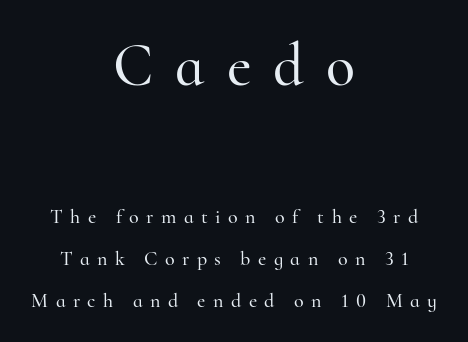
Q: Is the text italic (slanted)? A: No, it is upright.
Q: Is the typeface a serif or a sans-serif typeface? A: Serif.
Q: Is the text underlined? A: No.
Q: How is the paragraph aligned? A: Centered.
Q: Is the spacing between letters normal or unusually wide? A: Unusually wide.
Q: Is the spacing between lines tight, normal or loose? A: Loose.
Q: Which block of text is set in a larger size, the first (top) or the second (bottom)? A: The first (top) one.
Q: Width (condensed, normal, or wide)? A: Normal.
Q: Stroke contrast? A: High.
Q: x-height? A: Small.
Q: Monospaced? A: No.
